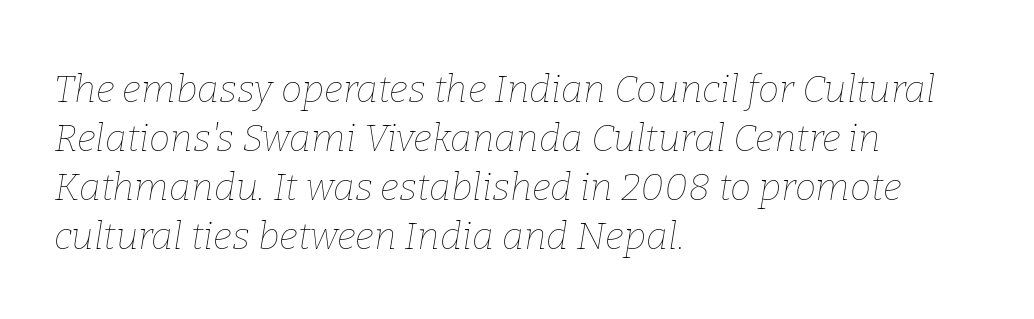
Q: Is the text bold? A: No.
Q: Is the text italic (slanted)? A: Yes, it leans right by about 9 degrees.
Q: Is the text underlined? A: No.
Q: How is the paragraph aligned? A: Left-aligned.
Q: Is the spacing between letters normal or unusually wide? A: Normal.
Q: Is the spacing between lines tight, normal or loose? A: Normal.
Q: Width (condensed, normal, or wide)? A: Normal.
Q: Stroke contrast? A: Low.
Q: x-height? A: Medium.
Q: Monospaced? A: No.
